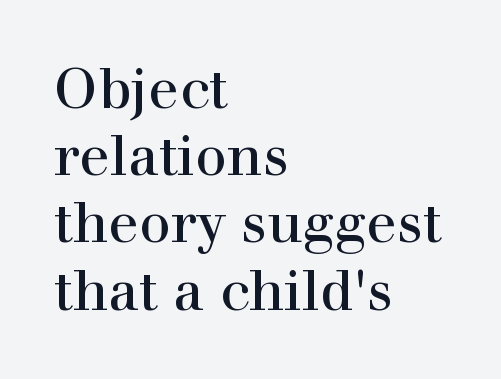
{"serif": "yes", "italic": "no", "width": "normal", "x_height": "medium", "monospaced": "no", "underline": "no", "align": "left", "line_spacing_ratio": 1.2, "letter_spacing": "normal", "letter_spacing_em": 0.0, "glyph_px": 56}
